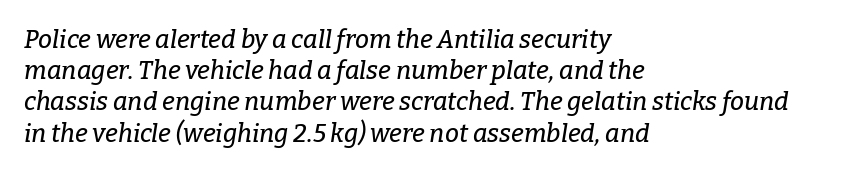
You can tell it's italic because the verticals aren't actually vertical. Whoever set this chose a conventional vertical rhythm. A typesetter would call this zero additional tracking. Where is the straight margin? On the left. Bare-footed words on every line.
